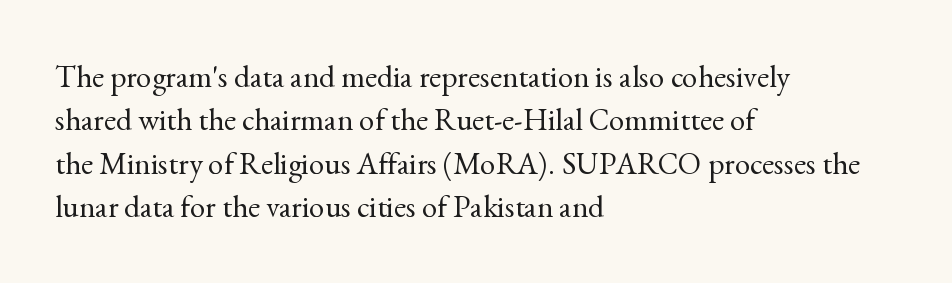
The image shows 31 px regular-weight serif type, upright; set left-aligned, normal line spacing (1.4x), normal letter spacing, not underlined; a small x-height.
